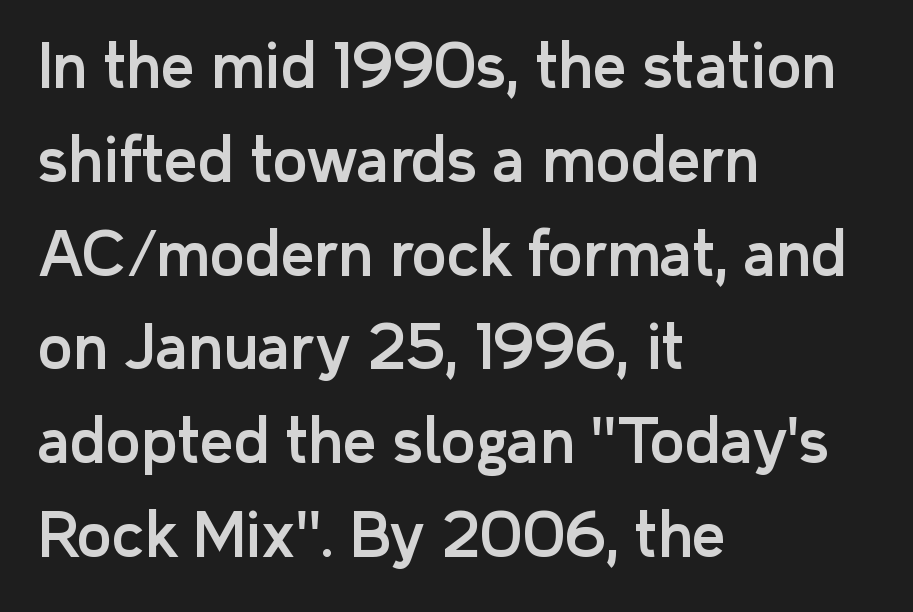
The image shows 59 px sans-serif type, upright; set left-aligned, normal line spacing (1.59x), normal letter spacing, not underlined; low stroke contrast and a medium x-height.
